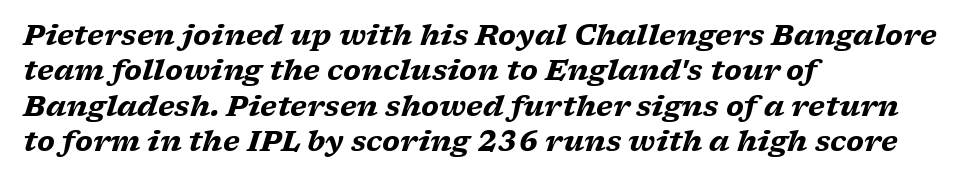
Q: Is the text bold? A: Yes.
Q: Is the text italic (slanted)? A: Yes, it leans right by about 17 degrees.
Q: Is the typeface a serif or a sans-serif typeface? A: Serif.
Q: Is the text underlined? A: No.
Q: How is the paragraph aligned? A: Left-aligned.
Q: Is the spacing between letters normal or unusually wide? A: Normal.
Q: Is the spacing between lines tight, normal or loose? A: Normal.
Q: Width (condensed, normal, or wide)? A: Wide.
Q: Stroke contrast? A: Low.
Q: x-height? A: Medium.
Q: Monospaced? A: No.
